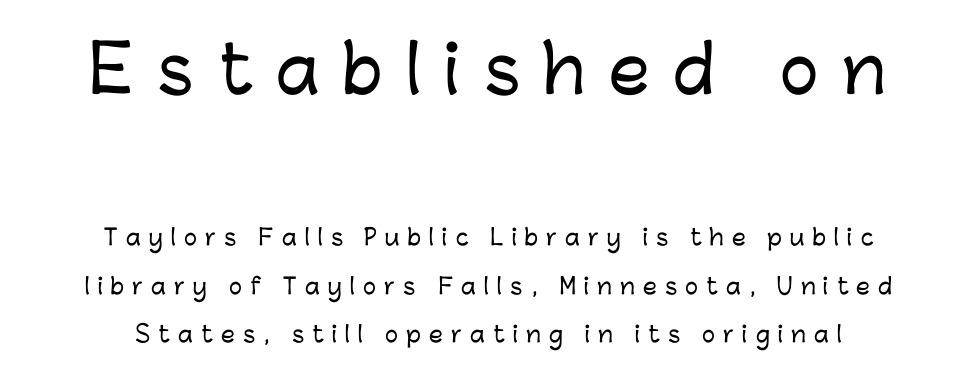
Q: Is the text italic (slanted)? A: No, it is upright.
Q: Is the typeface a serif or a sans-serif typeface? A: Sans-serif.
Q: Is the text underlined? A: No.
Q: How is the paragraph aligned? A: Centered.
Q: Is the spacing between letters normal or unusually wide? A: Unusually wide.
Q: Is the spacing between lines tight, normal or loose? A: Loose.
Q: Which block of text is set in a larger size, the first (top) or the second (bottom)? A: The first (top) one.
Q: Width (condensed, normal, or wide)? A: Normal.
Q: Stroke contrast? A: Low.
Q: x-height? A: Medium.
Q: Monospaced? A: No.
